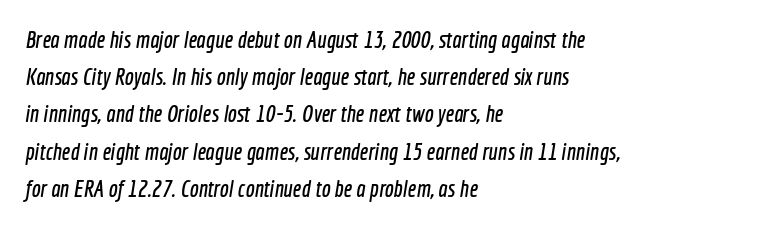
Q: Is the text underlined? A: No.
Q: How is the paragraph aligned? A: Left-aligned.
Q: Is the spacing between letters normal or unusually wide? A: Normal.
Q: Is the spacing between lines tight, normal or loose? A: Normal.
